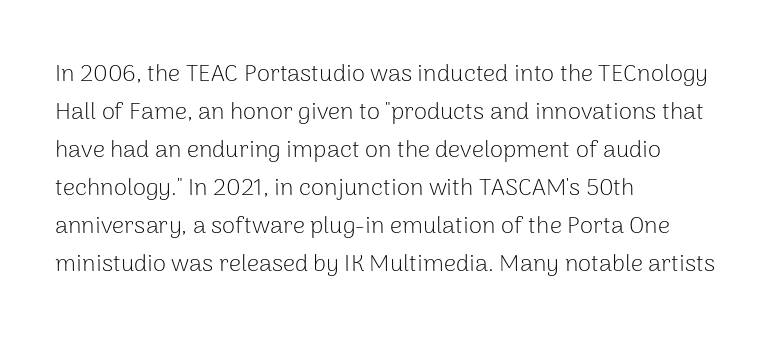
Q: Is the text bold? A: No.
Q: Is the text italic (slanted)? A: No, it is upright.
Q: Is the text underlined? A: No.
Q: How is the paragraph aligned? A: Left-aligned.
Q: Is the spacing between letters normal or unusually wide? A: Normal.
Q: Is the spacing between lines tight, normal or loose? A: Normal.
